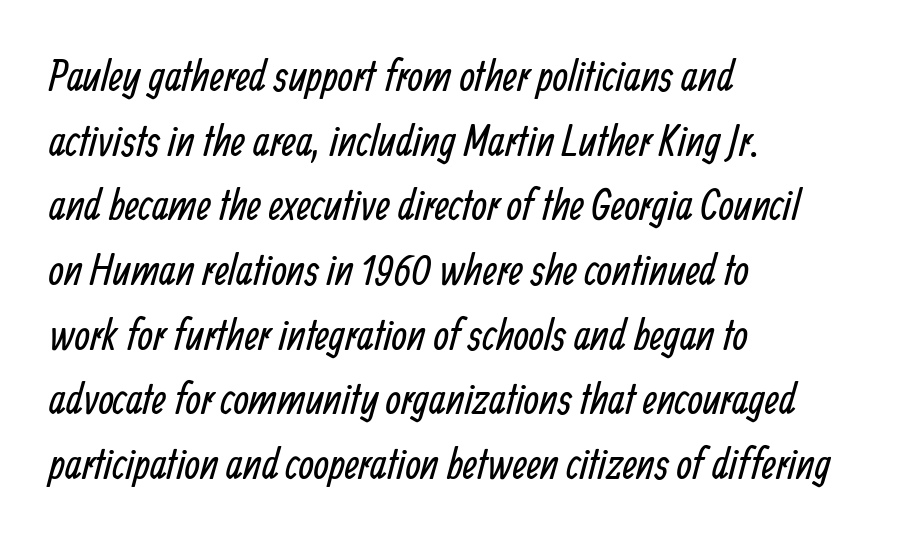
Layout note: lines flush left. You could not count columns in this text — the font is proportionally spaced. Caption: standard tracking, unaltered. Is the stroke heavy? The answer is a plain regular-or-lighter. Whoever set this chose a conventional vertical rhythm. Each letter's strokes conclude bluntly, with no projecting serifs.
